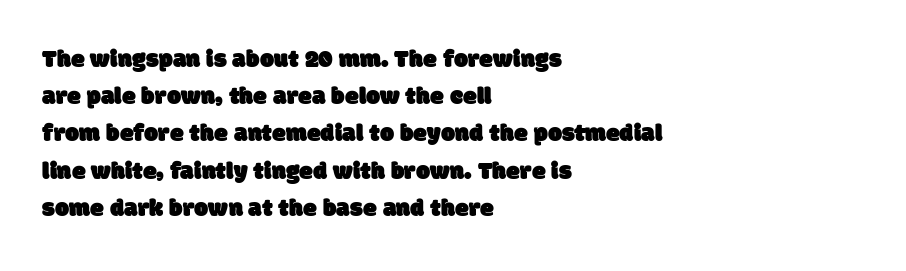
{"underline": "no", "align": "left", "line_spacing": "normal", "line_spacing_ratio": 1.49, "letter_spacing": "normal", "letter_spacing_em": 0.0, "glyph_px": 25}
